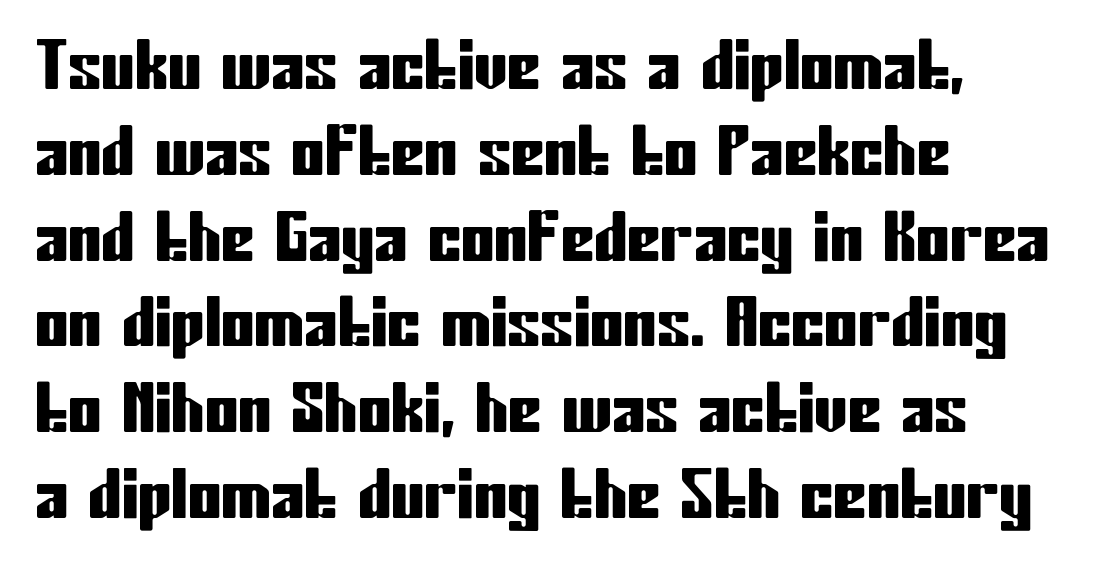
{"serif": "no", "italic": "no", "width": "condensed", "stroke_contrast": "low", "x_height": "medium", "monospaced": "no", "underline": "no", "align": "left", "line_spacing": "normal", "line_spacing_ratio": 1.28, "letter_spacing": "normal", "letter_spacing_em": 0.0, "glyph_px": 67}
